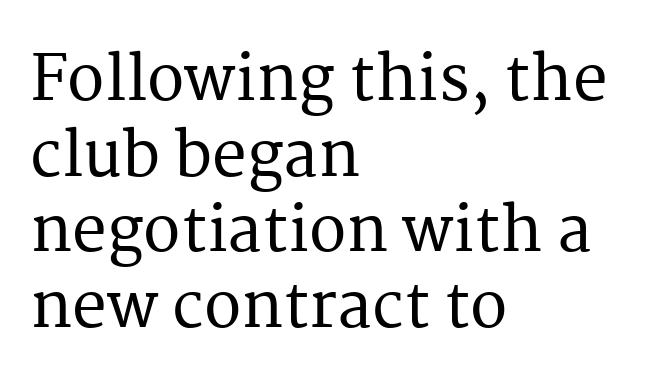
Quick note: underline off. Characters remain perfectly vertical along every line. This sample is left-justified, so line endings fall wherever the words run out. Does the type have serifs? Yes, each stem ends in a small foot. Glyph-to-glyph distance matches everyday printed text. The rendering uses natural spacing where letterforms have individual widths.
